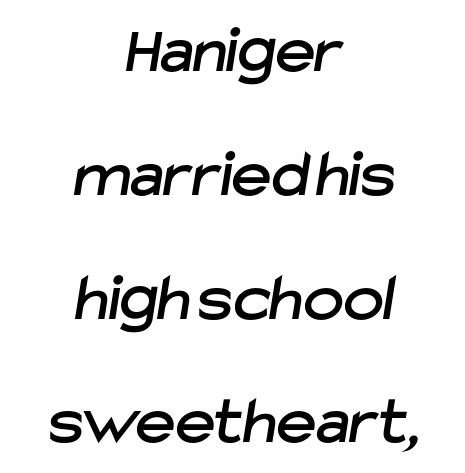
Q: Is the typeface a serif or a sans-serif typeface? A: Sans-serif.
Q: Is the text underlined? A: No.
Q: How is the paragraph aligned? A: Centered.
Q: Is the spacing between letters normal or unusually wide? A: Normal.
Q: Width (condensed, normal, or wide)? A: Normal.
Q: Stroke contrast? A: Low.
Q: x-height? A: Medium.
Q: Monospaced? A: No.
